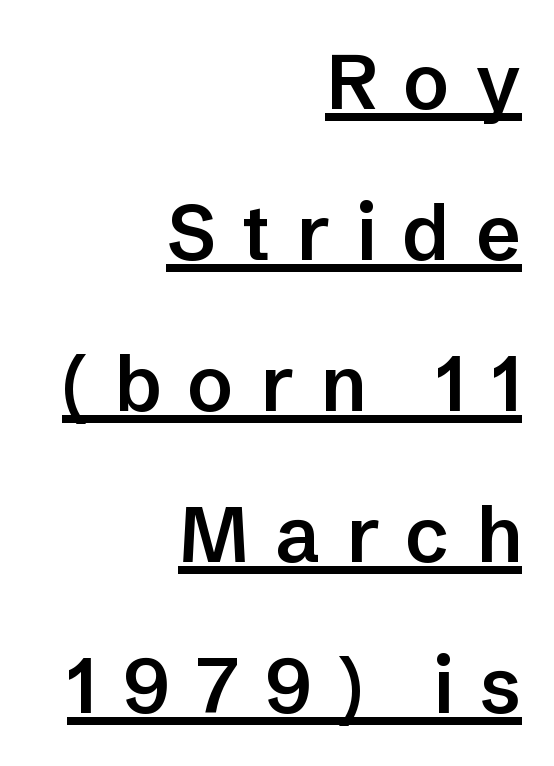
{"serif": "no", "italic": "no", "bold": "semi", "weight": "semibold", "width": "normal", "stroke_contrast": "low", "x_height": "medium", "monospaced": "no", "underline": "yes", "align": "right", "line_spacing": "loose", "line_spacing_ratio": 1.96, "letter_spacing": "wide", "letter_spacing_em": 0.34, "glyph_px": 77}
